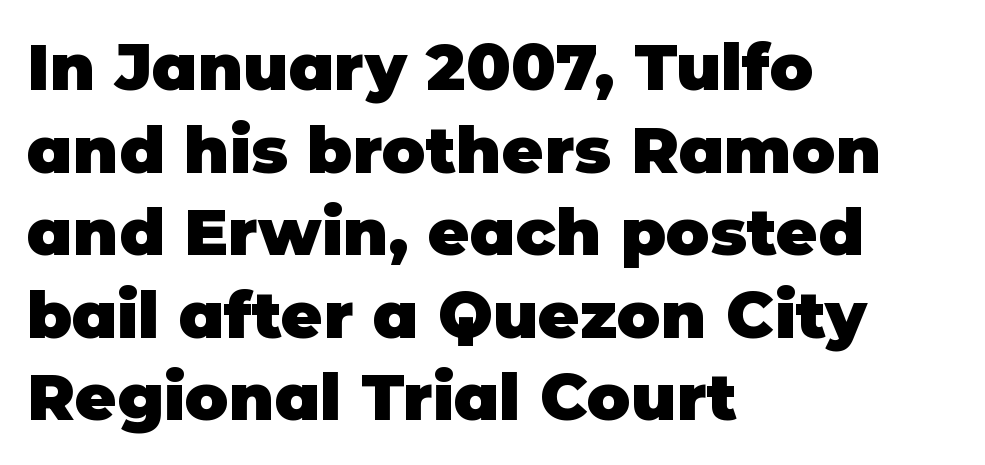
Q: Is the text bold? A: Yes.
Q: Is the text italic (slanted)? A: No, it is upright.
Q: Is the typeface a serif or a sans-serif typeface? A: Sans-serif.
Q: Is the text underlined? A: No.
Q: How is the paragraph aligned? A: Left-aligned.
Q: Is the spacing between letters normal or unusually wide? A: Normal.
Q: Is the spacing between lines tight, normal or loose? A: Normal.
Q: Width (condensed, normal, or wide)? A: Normal.
Q: Stroke contrast? A: Low.
Q: x-height? A: Large.
Q: Monospaced? A: No.
